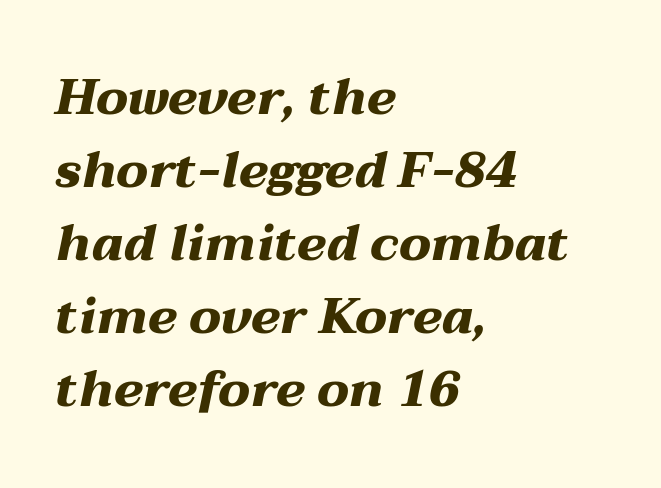
Plain, unruled lines of type. Vertically, the passage feels balanced, rows spaced as you'd expect. The letters are slanted; this is an italic face. The line texture is even and compact thanks to regular tracking.
